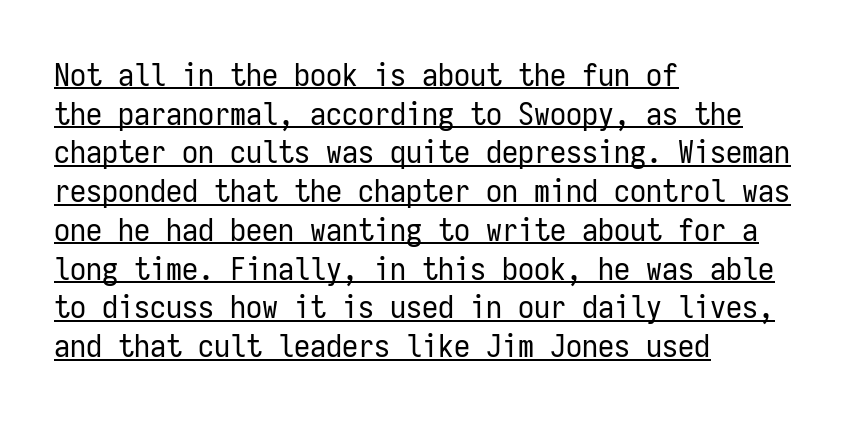
Q: Is the text bold? A: No.
Q: Is the text italic (slanted)? A: No, it is upright.
Q: Is the typeface a serif or a sans-serif typeface? A: Sans-serif.
Q: Is the text underlined? A: Yes.
Q: How is the paragraph aligned? A: Left-aligned.
Q: Is the spacing between letters normal or unusually wide? A: Normal.
Q: Width (condensed, normal, or wide)? A: Condensed.
Q: Stroke contrast? A: Low.
Q: x-height? A: Medium.
Q: Monospaced? A: Yes.
